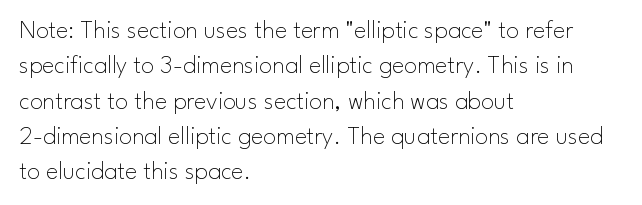
Q: Is the text bold? A: No.
Q: Is the text italic (slanted)? A: No, it is upright.
Q: Is the text underlined? A: No.
Q: How is the paragraph aligned? A: Left-aligned.
Q: Is the spacing between letters normal or unusually wide? A: Normal.
Q: Is the spacing between lines tight, normal or loose? A: Normal.
